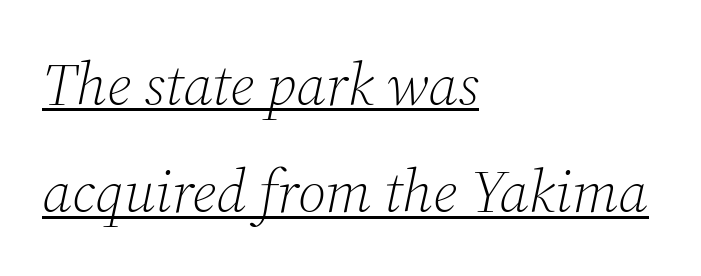
{"serif": "yes", "italic": "yes", "lean": "right", "slant_degrees": 12, "bold": "no", "weight": "light", "width": "normal", "stroke_contrast": "medium", "x_height": "medium", "monospaced": "no", "underline": "yes", "align": "left", "line_spacing_ratio": 1.79, "letter_spacing": "normal", "letter_spacing_em": 0.0, "glyph_px": 60}
